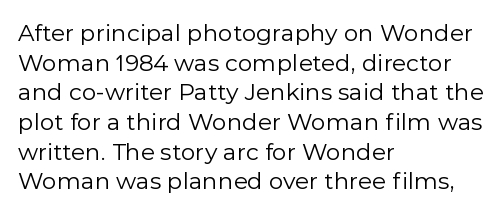
{"italic": "no", "bold": "no", "underline": "no", "align": "left", "line_spacing": "normal", "line_spacing_ratio": 1.29, "letter_spacing": "normal", "letter_spacing_em": 0.0, "glyph_px": 23}
